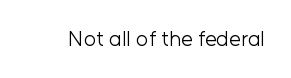
Q: Is the text bold? A: No.
Q: Is the text italic (slanted)? A: No, it is upright.
Q: Is the text underlined? A: No.
Q: Is the spacing between letters normal or unusually wide? A: Normal.
